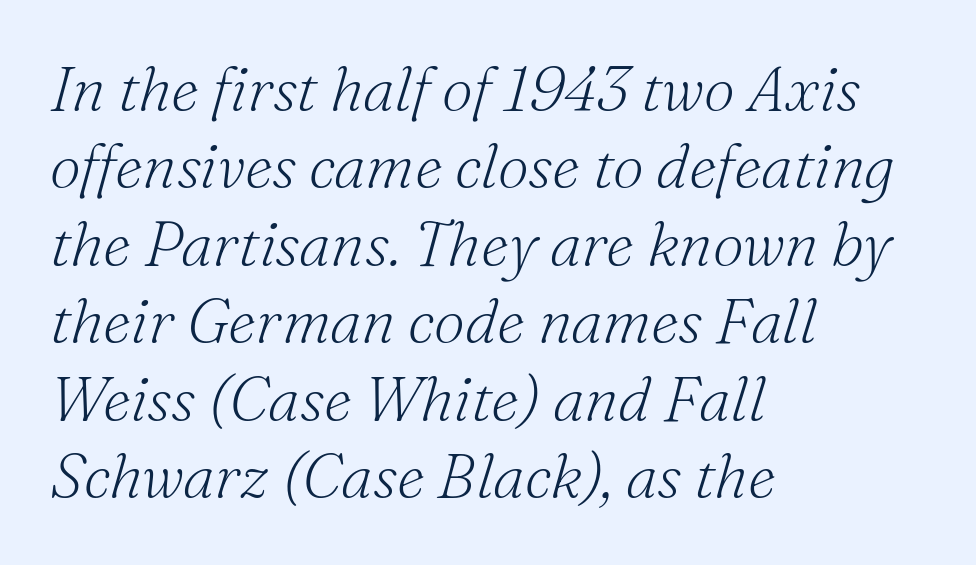
One-word summary of the alignment: left. The passage shown is typeset with a serif family. Unbolded letterforms with no extra heft. The font's italic variant was chosen for this text.
